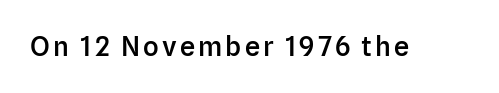
{"italic": "no", "bold": "semi", "underline": "no", "glyph_px": 27}
